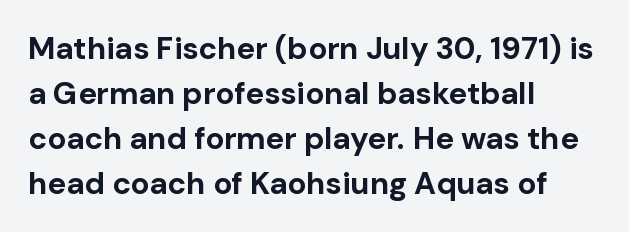
Plain, unruled lines of type. Honestly, the row spacing looks completely unremarkable. Heavy, bold letterforms. No italicization has been applied; the sample stays upright. The face used here is proportionally spaced, like ordinary book or web type. The gaps between neighbouring characters are ordinary and unremarkable.
